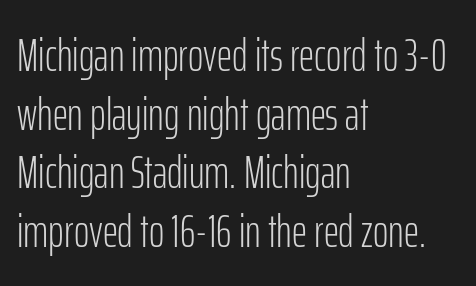
{"serif": "no", "italic": "no", "bold": "no", "weight": "light", "width": "condensed", "stroke_contrast": "low", "x_height": "medium", "monospaced": "no", "underline": "no", "align": "left", "line_spacing": "normal", "line_spacing_ratio": 1.25, "letter_spacing": "normal", "letter_spacing_em": 0.0, "glyph_px": 47}
